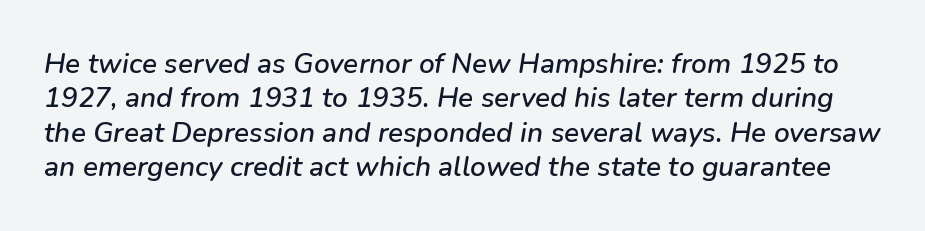
{"italic": "yes", "lean": "right", "slant_degrees": 9, "width": "normal", "stroke_contrast": "low", "x_height": "medium", "monospaced": "no", "underline": "no", "line_spacing_ratio": 1.23, "letter_spacing": "normal", "letter_spacing_em": 0.0, "glyph_px": 28}
